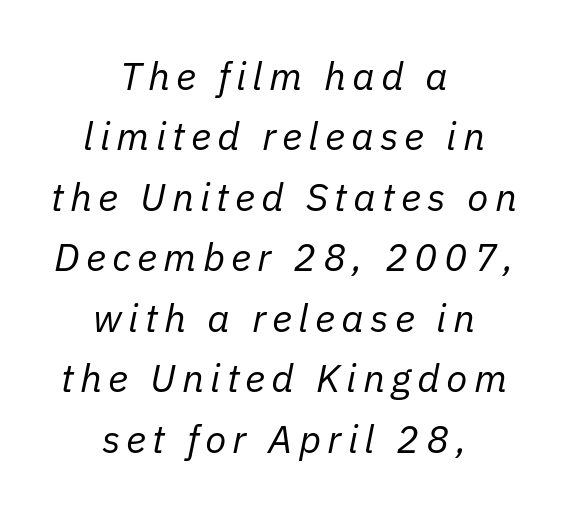
The image shows 39 px regular-weight type, italic (leaning right); set centered, normal line spacing (1.55x), not underlined; low stroke contrast and a medium x-height.
